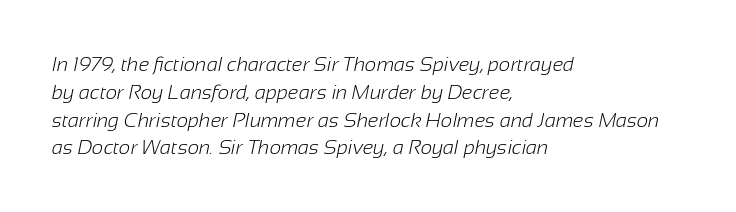
Words appear dense and cohesive because spacing is normal. Weight class: somewhere from thin through regular. Regarding leading, the lines here are spaced in the standard way. These lines stack with their left ends in a neat column.
